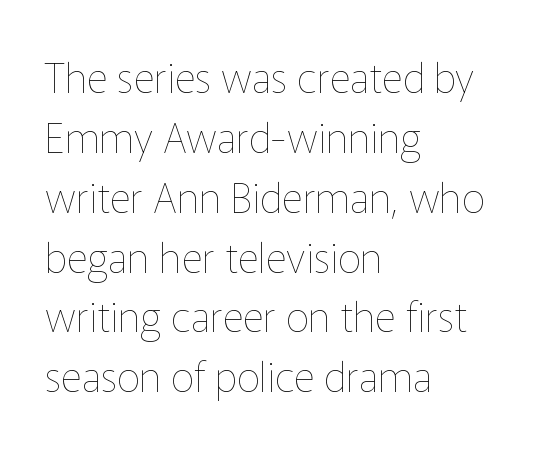
{"italic": "no", "bold": "no", "weight": "thin", "width": "normal", "stroke_contrast": "low", "x_height": "medium", "monospaced": "no", "underline": "no", "align": "left", "line_spacing": "normal", "line_spacing_ratio": 1.46, "letter_spacing": "normal", "letter_spacing_em": 0.0, "glyph_px": 41}
